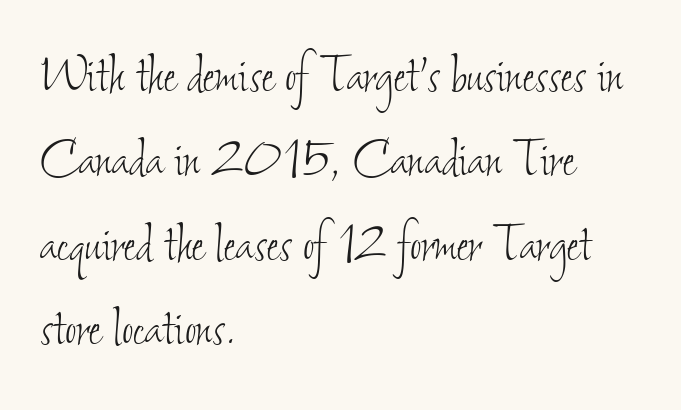
{"bold": "no", "weight": "thin", "width": "condensed", "stroke_contrast": "low", "x_height": "small", "monospaced": "no", "underline": "no", "align": "left", "line_spacing": "normal", "line_spacing_ratio": 1.36, "letter_spacing": "normal", "letter_spacing_em": 0.0, "glyph_px": 62}
